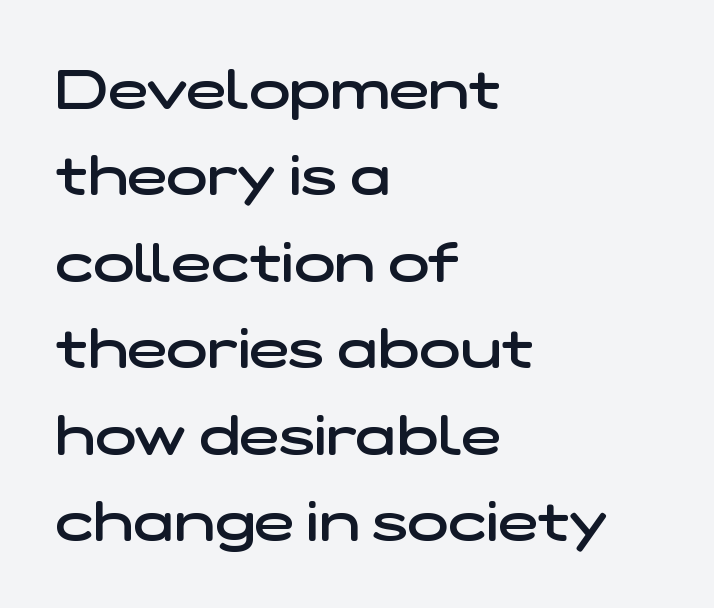
The image shows 54 px semibold, wide sans-serif type; set left-aligned, normal line spacing (1.6x), normal letter spacing, not underlined; low stroke contrast and a medium x-height.
